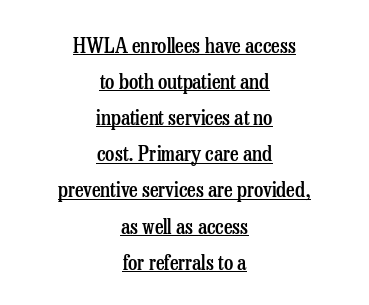
{"italic": "no", "bold": "semi", "underline": "yes", "align": "center", "line_spacing_ratio": 1.72, "letter_spacing": "normal", "letter_spacing_em": 0.0, "glyph_px": 21}
